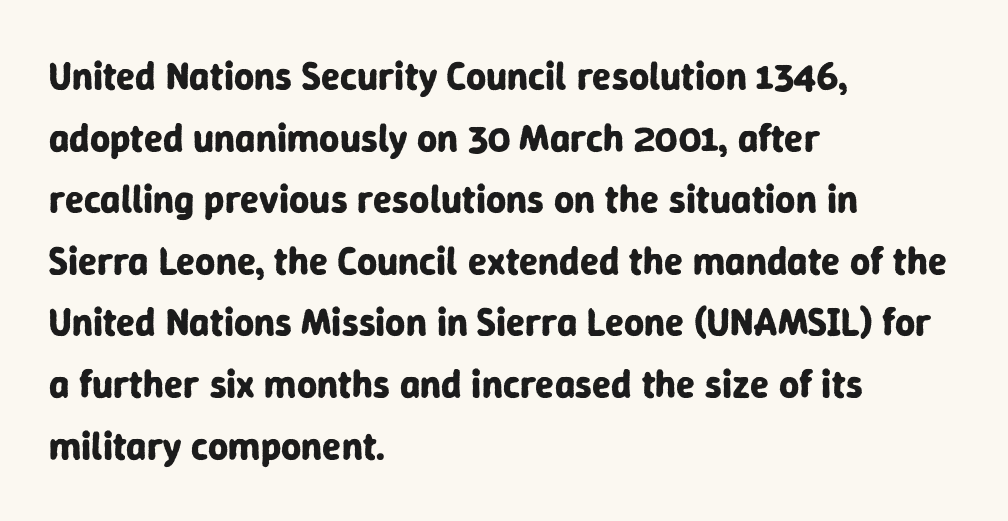
Q: Is the text bold? A: Yes.
Q: Is the text italic (slanted)? A: No, it is upright.
Q: Is the typeface a serif or a sans-serif typeface? A: Sans-serif.
Q: Is the text underlined? A: No.
Q: How is the paragraph aligned? A: Left-aligned.
Q: Is the spacing between letters normal or unusually wide? A: Normal.
Q: Is the spacing between lines tight, normal or loose? A: Normal.
Q: Width (condensed, normal, or wide)? A: Normal.
Q: Stroke contrast? A: Low.
Q: x-height? A: Medium.
Q: Monospaced? A: No.
